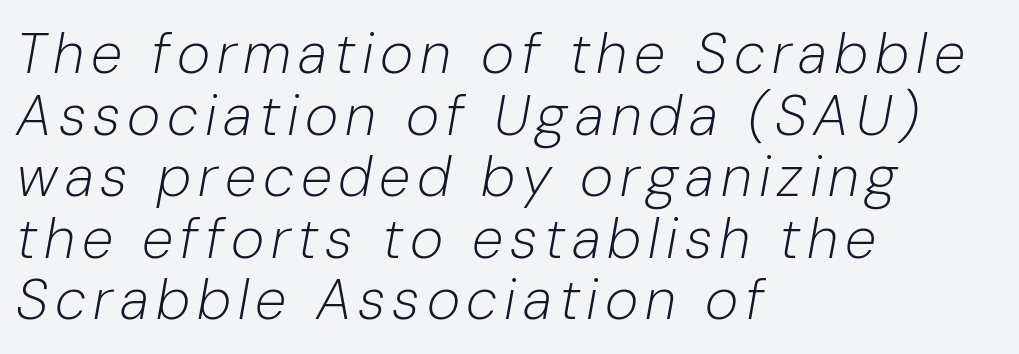
The image shows 57 px light type, italic (leaning right); set left-aligned, tight line spacing (1.08x), not underlined; low stroke contrast and a medium x-height.
